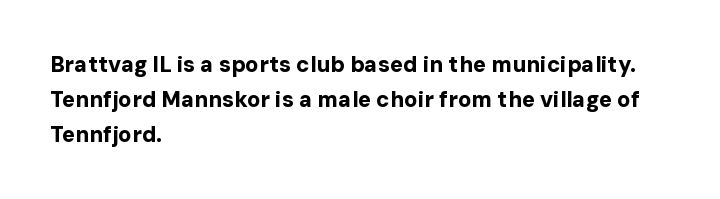
Q: Is the text bold? A: Yes.
Q: Is the text italic (slanted)? A: No, it is upright.
Q: Is the text underlined? A: No.
Q: How is the paragraph aligned? A: Left-aligned.
Q: Is the spacing between letters normal or unusually wide? A: Normal.
Q: Is the spacing between lines tight, normal or loose? A: Normal.
